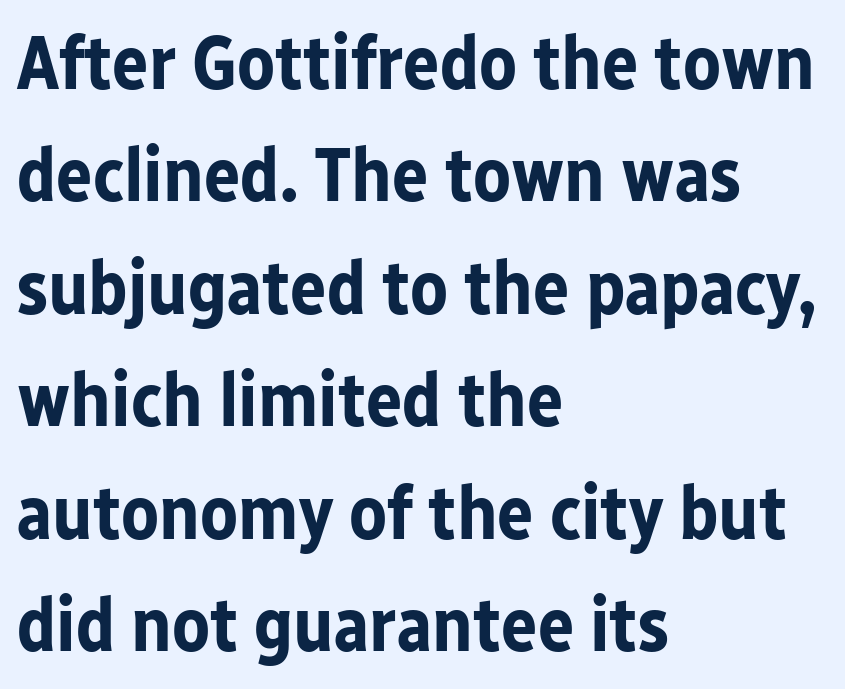
{"serif": "no", "italic": "no", "bold": "yes", "weight": "bold", "width": "normal", "stroke_contrast": "low", "x_height": "medium", "monospaced": "no", "underline": "no", "align": "left", "line_spacing": "normal", "line_spacing_ratio": 1.48, "letter_spacing": "normal", "letter_spacing_em": 0.0, "glyph_px": 76}
